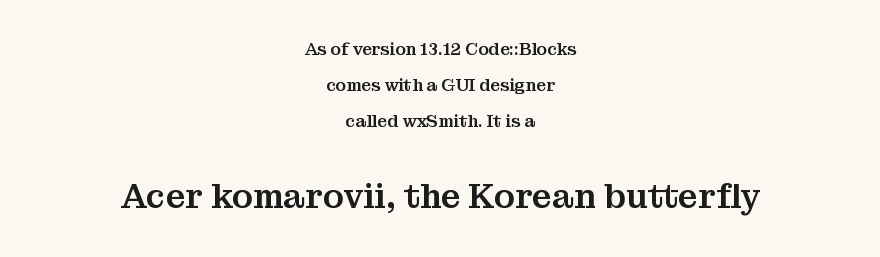
Q: Is the text italic (slanted)? A: No, it is upright.
Q: Is the typeface a serif or a sans-serif typeface? A: Serif.
Q: Is the text underlined? A: No.
Q: How is the paragraph aligned? A: Centered.
Q: Is the spacing between letters normal or unusually wide? A: Normal.
Q: Is the spacing between lines tight, normal or loose? A: Loose.
Q: Which block of text is set in a larger size, the first (top) or the second (bottom)? A: The second (bottom) one.
Q: Width (condensed, normal, or wide)? A: Normal.
Q: Stroke contrast? A: Medium.
Q: x-height? A: Medium.
Q: Monospaced? A: No.
